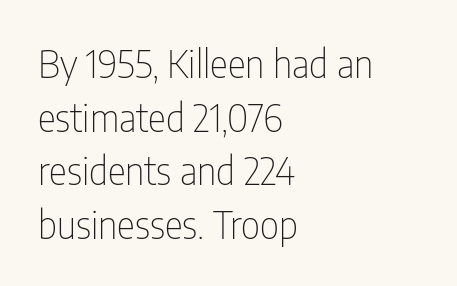
Q: Is the text bold? A: No.
Q: Is the text italic (slanted)? A: No, it is upright.
Q: Is the typeface a serif or a sans-serif typeface? A: Sans-serif.
Q: Is the text underlined? A: No.
Q: How is the paragraph aligned? A: Left-aligned.
Q: Is the spacing between letters normal or unusually wide? A: Normal.
Q: Is the spacing between lines tight, normal or loose? A: Normal.
Q: Width (condensed, normal, or wide)? A: Condensed.
Q: Stroke contrast? A: Low.
Q: x-height? A: Medium.
Q: Monospaced? A: No.
